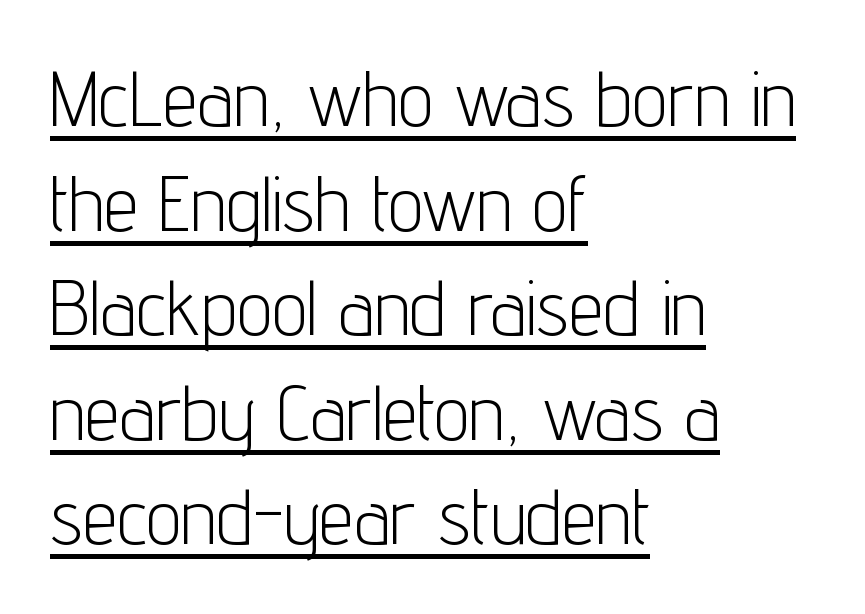
A continuous stroke trails under the words, as in a hyperlink. This block has exactly the height ordinary leading produces. Nobody touched the tracking dial on this one. Does the lettering tilt? It doesn't — this is upright. The passage shown is typed in a proportional face where columns would drift.
